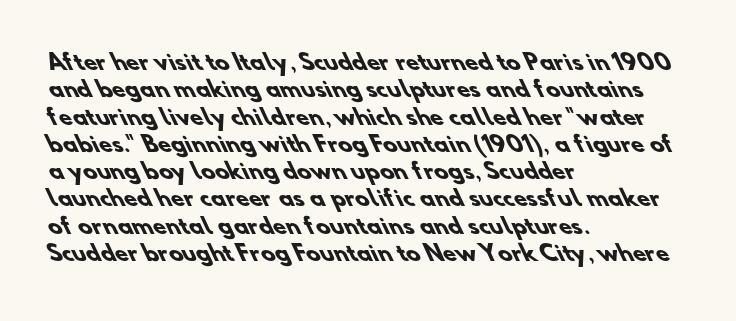
{"bold": "yes", "underline": "no", "align": "left", "line_spacing": "normal", "line_spacing_ratio": 1.3, "letter_spacing": "normal", "letter_spacing_em": 0.0, "glyph_px": 21}
